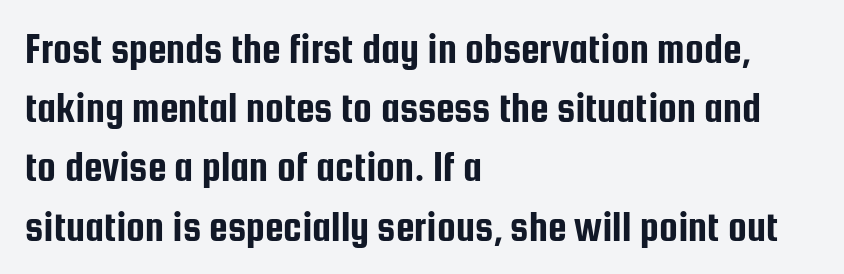
Q: Is the text italic (slanted)? A: No, it is upright.
Q: Is the typeface a serif or a sans-serif typeface? A: Sans-serif.
Q: Is the text underlined? A: No.
Q: How is the paragraph aligned? A: Left-aligned.
Q: Is the spacing between letters normal or unusually wide? A: Normal.
Q: Is the spacing between lines tight, normal or loose? A: Normal.
Q: Width (condensed, normal, or wide)? A: Condensed.
Q: Stroke contrast? A: Low.
Q: x-height? A: Medium.
Q: Monospaced? A: No.
